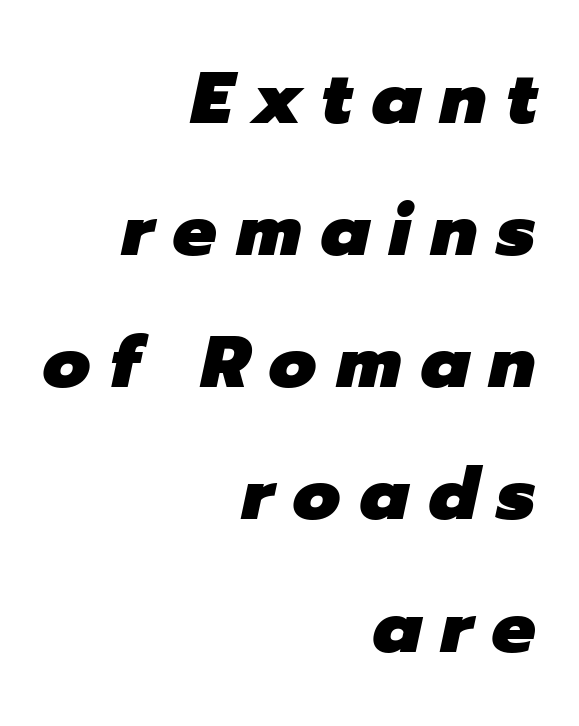
The image shows 73 px heavy type, italic (leaning right); set right-aligned, line spacing 1.81x, unusually wide letter spacing (+0.27 em), not underlined; low stroke contrast and a medium x-height.
